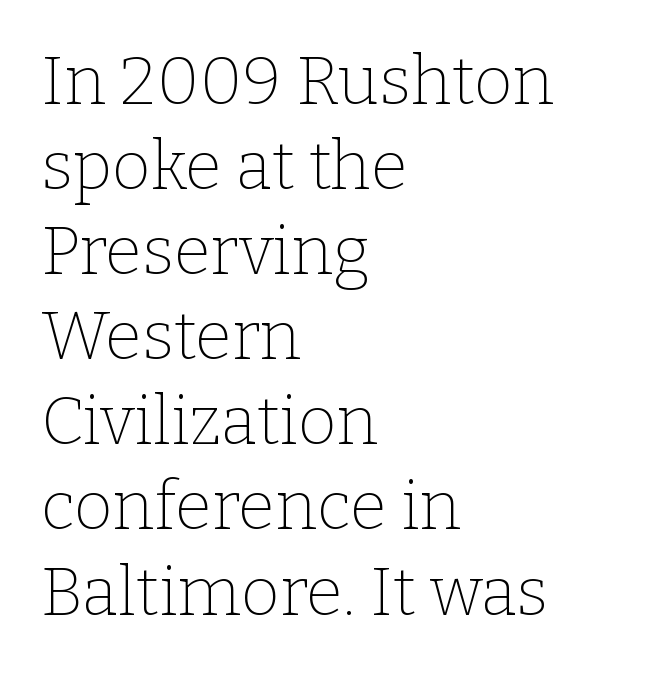
{"serif": "yes", "italic": "no", "bold": "no", "weight": "thin", "width": "normal", "stroke_contrast": "low", "x_height": "medium", "monospaced": "no", "underline": "no", "align": "left", "line_spacing": "normal", "line_spacing_ratio": 1.27, "letter_spacing": "normal", "letter_spacing_em": 0.0, "glyph_px": 67}
